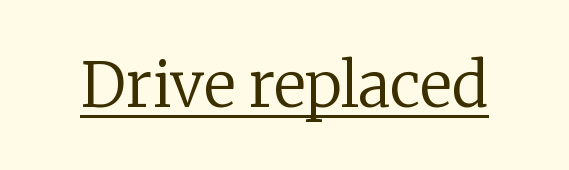
Note the varied advance widths — an 'i' is clearly narrower than an 'm'. The letterforms sit shoulder to shoulder at normal distance. Compared with undecorated copy, this sample adds a rule below the words. Designer's note — italics off, roman on. Classification — serif. The face looks like a standard text weight, possibly lighter.
